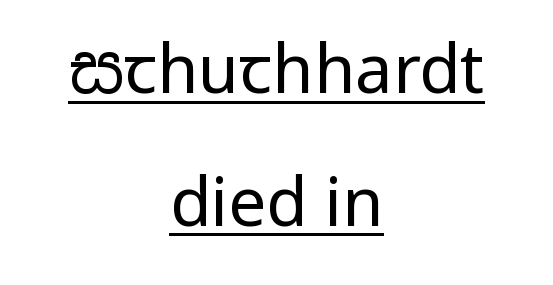
{"serif": "no", "italic": "no", "bold": "no", "weight": "regular", "width": "condensed", "stroke_contrast": "low", "underline": "yes", "align": "center", "line_spacing": "loose", "line_spacing_ratio": 1.98, "letter_spacing": "normal", "letter_spacing_em": 0.0, "glyph_px": 67}
